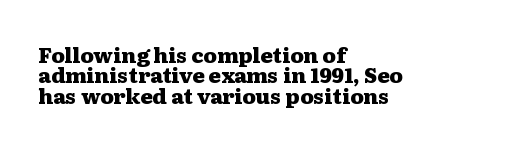
{"italic": "no", "bold": "yes", "underline": "no", "align": "left", "line_spacing": "tight", "line_spacing_ratio": 0.97, "letter_spacing": "normal", "letter_spacing_em": 0.0, "glyph_px": 21}
